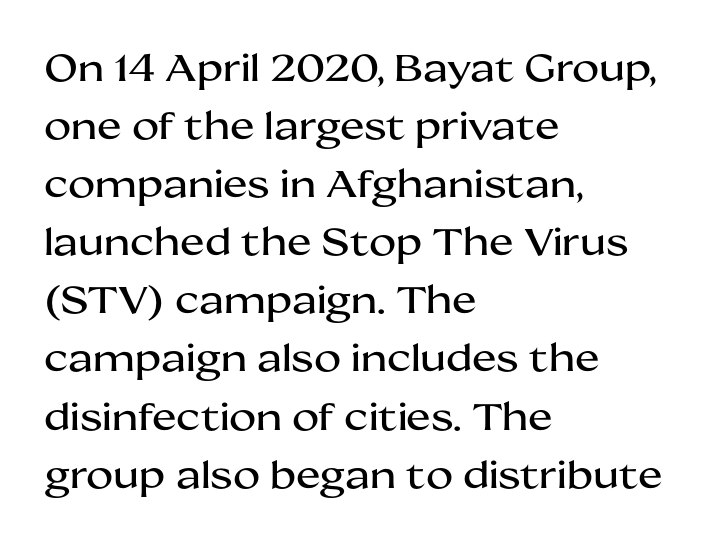
The image shows 37 px wide type, upright; set left-aligned, normal line spacing (1.57x), normal letter spacing, not underlined; medium stroke contrast and a medium x-height.
